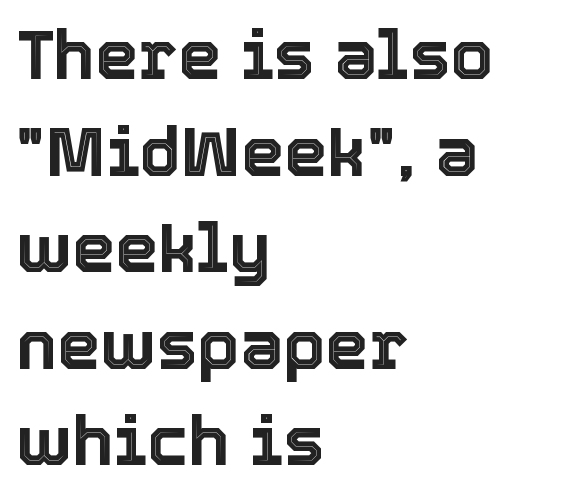
Q: Is the text italic (slanted)? A: No, it is upright.
Q: Is the text underlined? A: No.
Q: How is the paragraph aligned? A: Left-aligned.
Q: Is the spacing between letters normal or unusually wide? A: Normal.
Q: Is the spacing between lines tight, normal or loose? A: Normal.
Q: Width (condensed, normal, or wide)? A: Normal.
Q: x-height? A: Medium.
Q: Monospaced? A: No.
